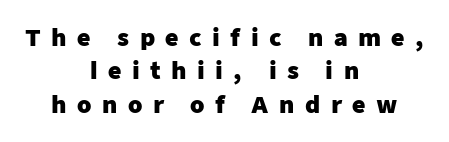
Q: Is the text bold? A: Yes.
Q: Is the text italic (slanted)? A: No, it is upright.
Q: Is the text underlined? A: No.
Q: How is the paragraph aligned? A: Centered.
Q: Is the spacing between letters normal or unusually wide? A: Unusually wide.
Q: Is the spacing between lines tight, normal or loose? A: Normal.
